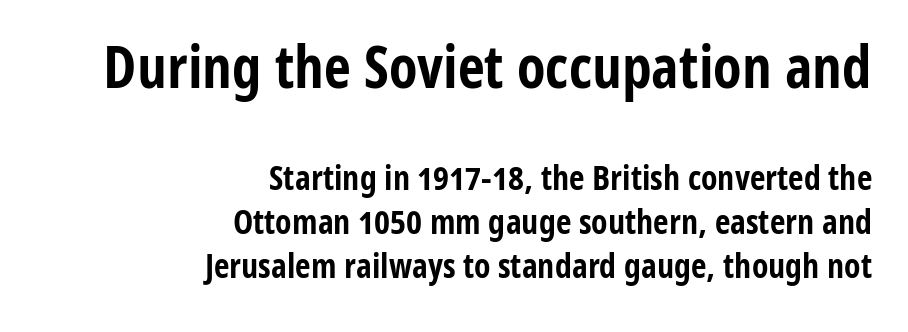
The type sits square on the baseline with zero lean. Quick note: underline off. As a designer I'd log this as weight 700, bold. The rows are spaced the way most documents space them. A typesetter would call this proportional, since set widths differ per character. The passage is arranged like a letterhead date or caption credit — flush right.
